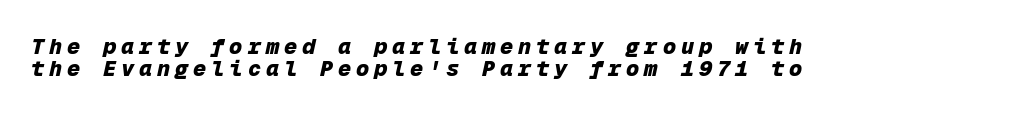
Heavy-handed strokes throughout: this text is bold. Italic: yes, the glyphs are oblique. Loose tracking; the words dissolve into strings of separated letters. Quick note: interline space is minimal. Check the space under the baseline: it is left empty.
